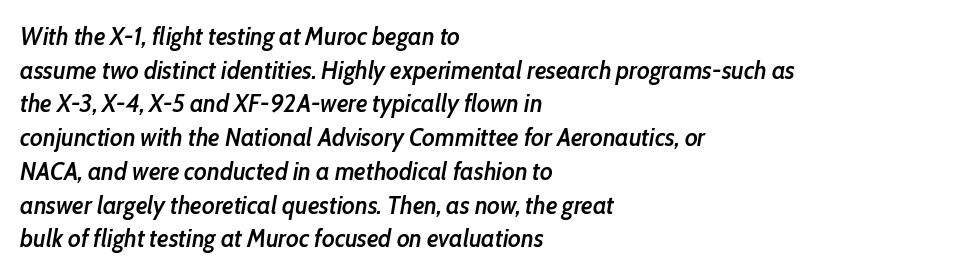
The glyphs look as if they've been sheared to an angle. Students, note that the glyphs here touch the page at normal intervals. The typesetting leans somewhat heavy: a semibold. The block of text has a typical density, with ordinary space between rows.
